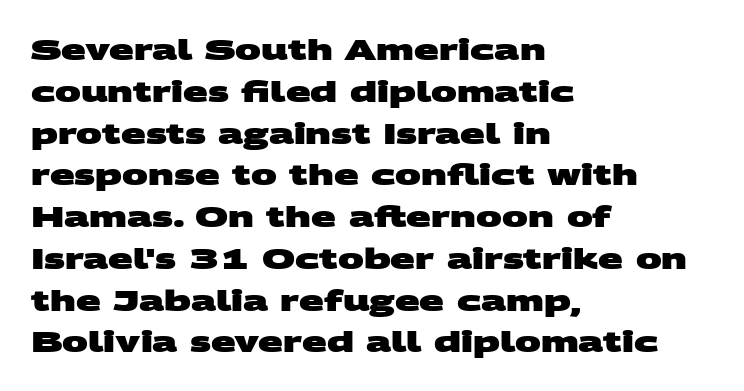
The image shows 29 px heavy, wide sans-serif type; set left-aligned, normal line spacing (1.44x), normal letter spacing, not underlined; medium stroke contrast and a large x-height.
